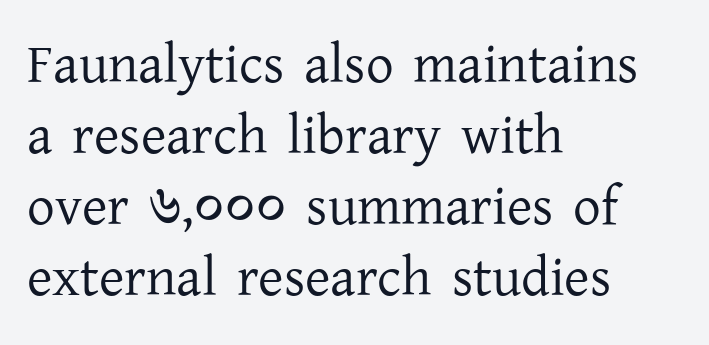
Q: Is the text bold? A: No.
Q: Is the text italic (slanted)? A: No, it is upright.
Q: Is the typeface a serif or a sans-serif typeface? A: Serif.
Q: Is the text underlined? A: No.
Q: How is the paragraph aligned? A: Left-aligned.
Q: Is the spacing between letters normal or unusually wide? A: Normal.
Q: Is the spacing between lines tight, normal or loose? A: Normal.
Q: Width (condensed, normal, or wide)? A: Normal.
Q: Stroke contrast? A: Low.
Q: x-height? A: Medium.
Q: Monospaced? A: No.
